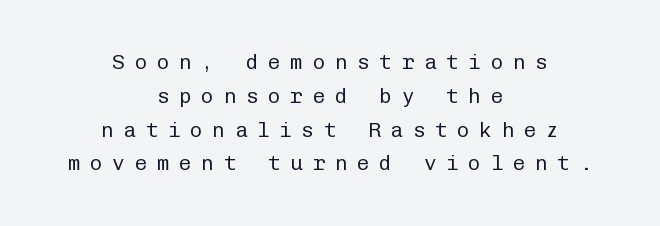
Q: Is the text bold? A: No.
Q: Is the text italic (slanted)? A: No, it is upright.
Q: Is the text underlined? A: No.
Q: How is the paragraph aligned? A: Centered.
Q: Is the spacing between letters normal or unusually wide? A: Unusually wide.
Q: Is the spacing between lines tight, normal or loose? A: Normal.
